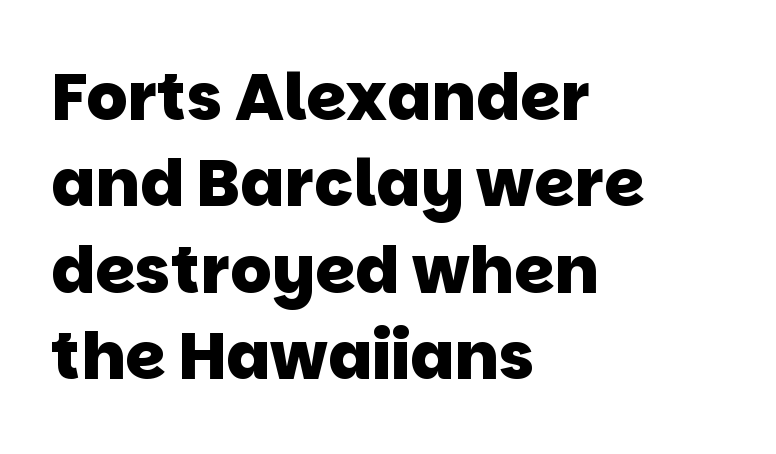
{"serif": "no", "bold": "yes", "weight": "heavy", "width": "normal", "stroke_contrast": "low", "x_height": "large", "monospaced": "no", "underline": "no", "align": "left", "line_spacing": "normal", "line_spacing_ratio": 1.33, "letter_spacing": "normal", "letter_spacing_em": 0.0, "glyph_px": 65}
